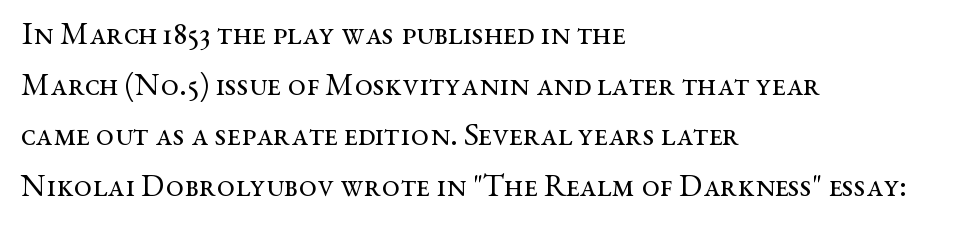
The image shows 32 px regular-weight, wide serif type, upright; set left-aligned, normal line spacing (1.58x), normal letter spacing, not underlined; medium stroke contrast and a medium x-height.
